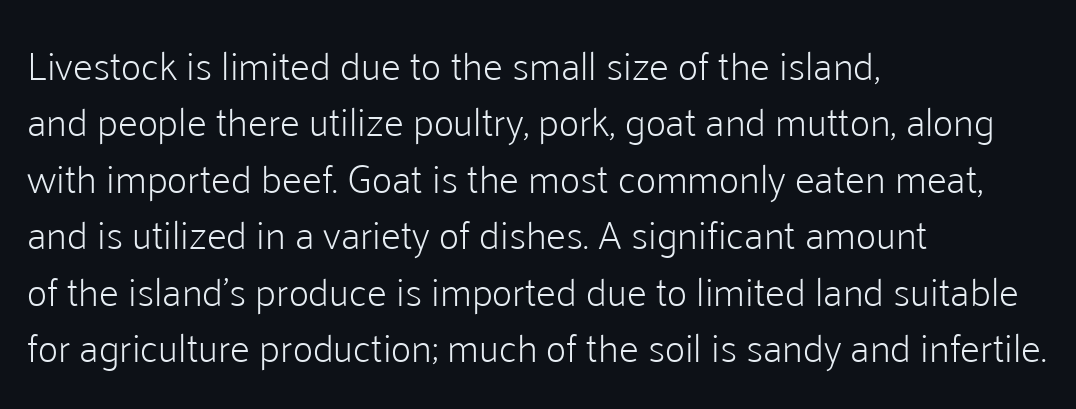
{"serif": "no", "italic": "no", "bold": "no", "weight": "light", "width": "normal", "stroke_contrast": "low", "x_height": "medium", "monospaced": "no", "underline": "no", "align": "left", "line_spacing": "normal", "line_spacing_ratio": 1.41, "letter_spacing": "normal", "letter_spacing_em": 0.0, "glyph_px": 40}
